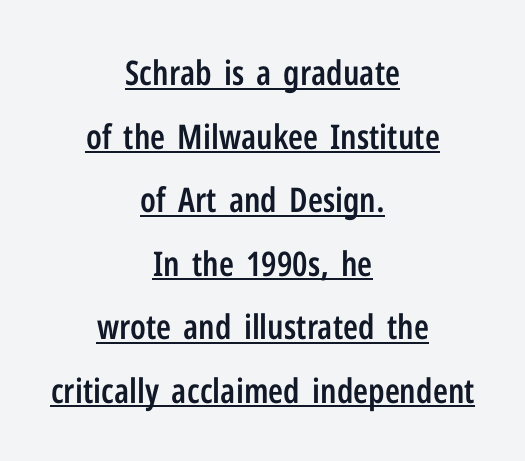
The image shows 34 px semibold, condensed sans-serif type, upright; set centered, line spacing 1.87x, normal letter spacing, underlined; low stroke contrast and a medium x-height.
